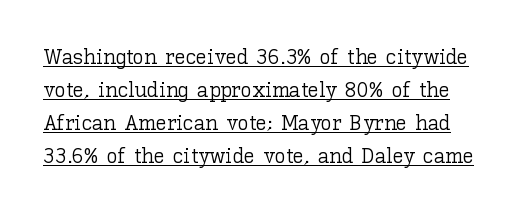
Does a line run under the words? Yes, clearly. Is the stroke heavy? The answer is a plain regular-or-lighter. The typography opts for an upright posture over an oblique one. The horizontal fit of the characters is conventional and even. If you measured baseline to baseline, you'd find a middling distance.
